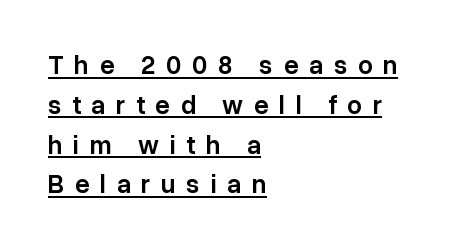
Q: Is the text bold? A: Semi-bold.
Q: Is the text italic (slanted)? A: No, it is upright.
Q: Is the text underlined? A: Yes.
Q: How is the paragraph aligned? A: Left-aligned.
Q: Is the spacing between letters normal or unusually wide? A: Unusually wide.
Q: Is the spacing between lines tight, normal or loose? A: Normal.
